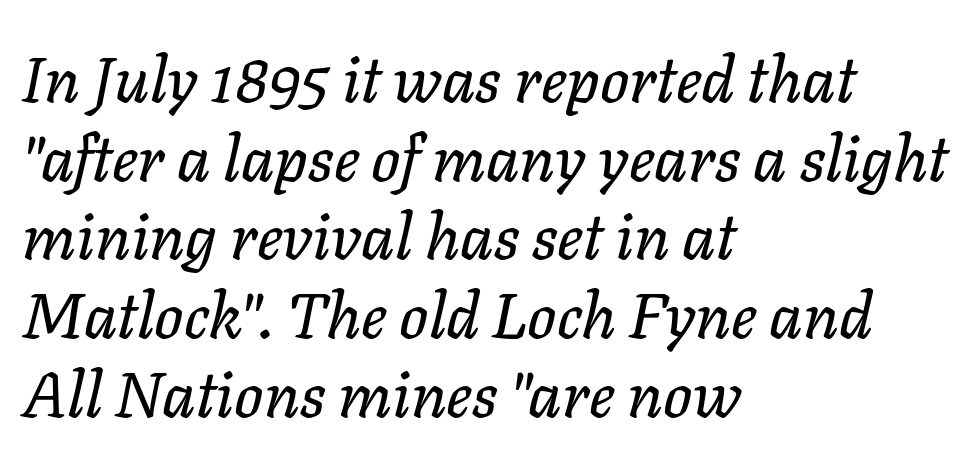
The passage is arranged the way most books set body copy — flush left. In terms of letterspacing, this is plain default setting. Designer's note — italics engaged. Spacing verdict: proportional, widths tailored to each character. The space beneath each line is pristine and unruled.
